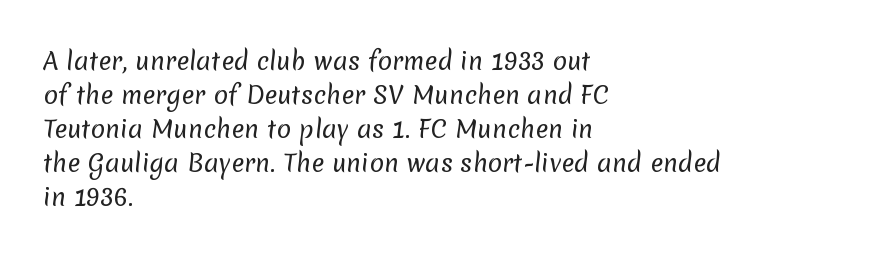
{"bold": "no", "underline": "no", "align": "left", "line_spacing": "normal", "line_spacing_ratio": 1.42, "letter_spacing": "normal", "letter_spacing_em": 0.0, "glyph_px": 24}
